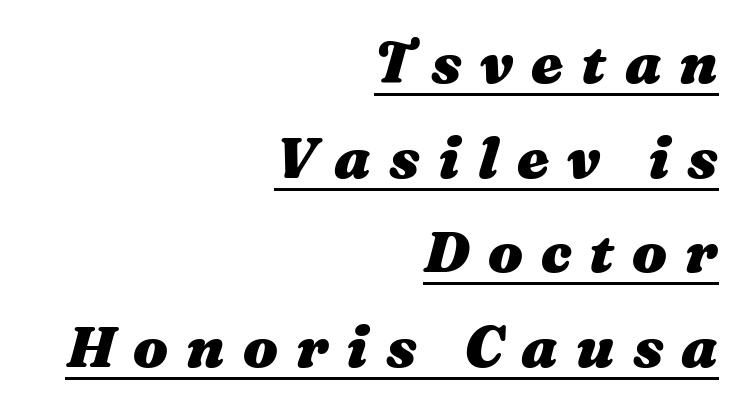
{"italic": "yes", "lean": "right", "slant_degrees": 16, "bold": "yes", "weight": "heavy", "width": "wide", "stroke_contrast": "medium", "x_height": "medium", "monospaced": "no", "underline": "yes", "align": "right", "line_spacing": "normal", "line_spacing_ratio": 1.63, "letter_spacing": "wide", "letter_spacing_em": 0.31, "glyph_px": 58}
